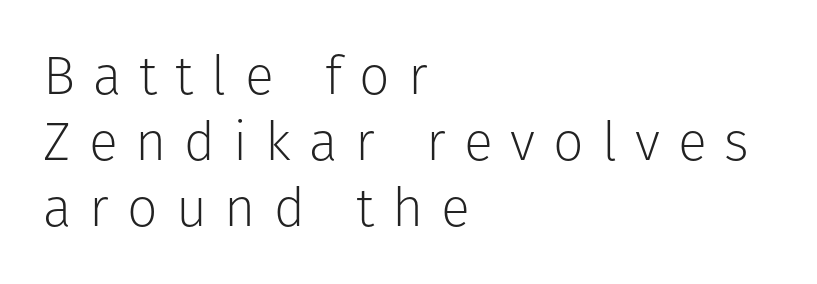
The lettering stays uniformly vertical, giving the passage a roman look. Someone cranked the tracking dial way up on this one. Character widths vary here, with narrow letters taking less room than wide ones. The passage is arranged the way most books set body copy — flush left. The string is rendered with underlining switched off.
